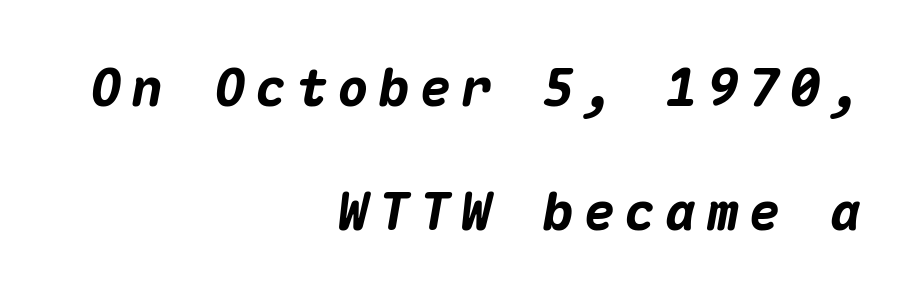
{"italic": "yes", "lean": "right", "slant_degrees": 10, "bold": "yes", "weight": "heavy", "width": "normal", "stroke_contrast": "medium", "x_height": "medium", "monospaced": "yes", "underline": "no", "align": "right", "line_spacing": "loose", "line_spacing_ratio": 2.38, "glyph_px": 52}
